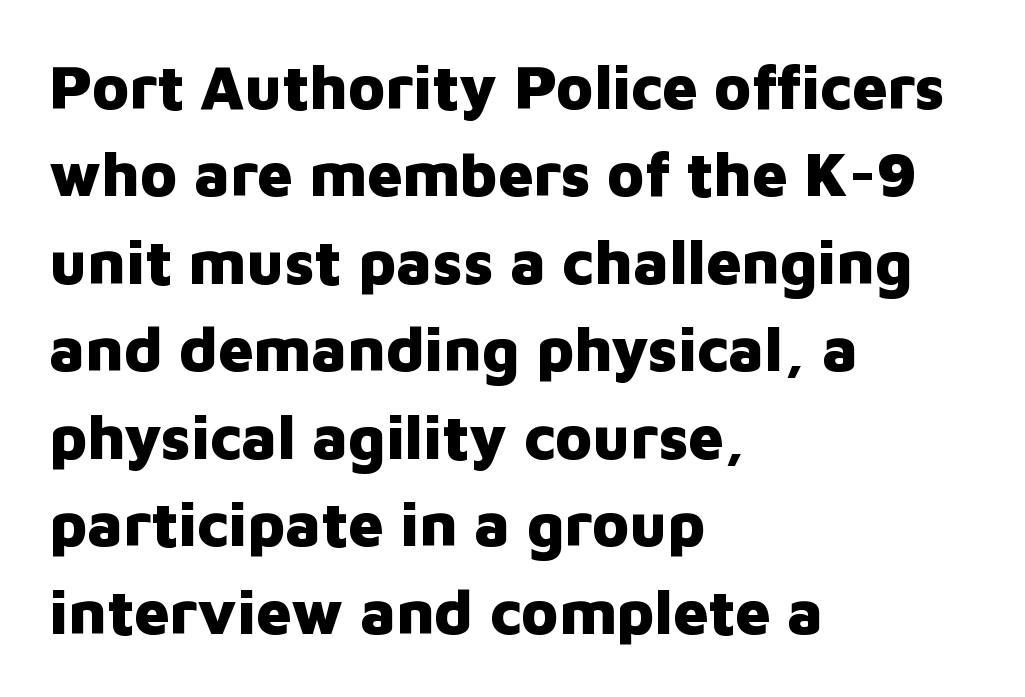
No feet cap the strokes, marking this as sans-serif type. The words here are not underlined. Ordinary non-slanted type is in use. Quick note: interline space is typical.
